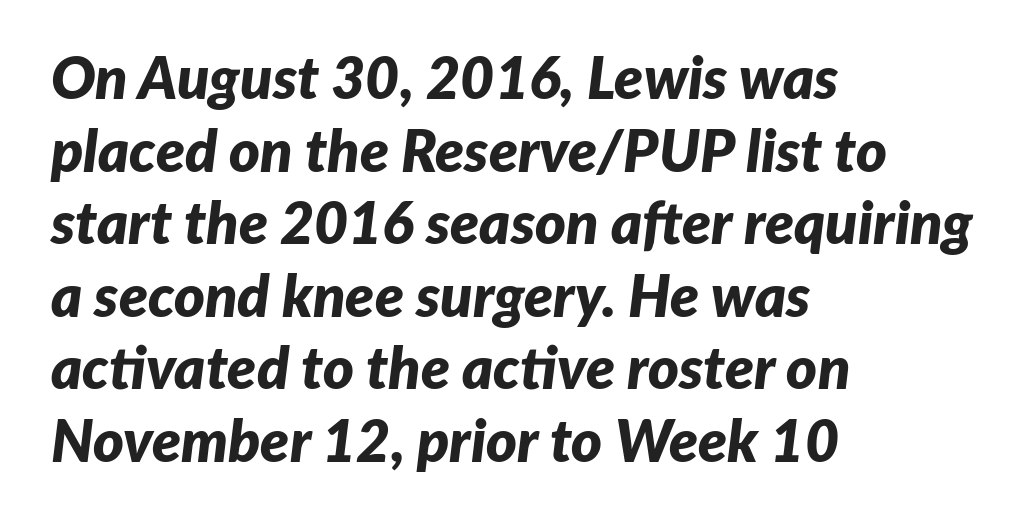
Q: Is the text bold? A: Yes.
Q: Is the text italic (slanted)? A: Yes, it leans right by about 7 degrees.
Q: Is the text underlined? A: No.
Q: How is the paragraph aligned? A: Left-aligned.
Q: Is the spacing between letters normal or unusually wide? A: Normal.
Q: Width (condensed, normal, or wide)? A: Normal.
Q: Stroke contrast? A: Low.
Q: x-height? A: Medium.
Q: Monospaced? A: No.
